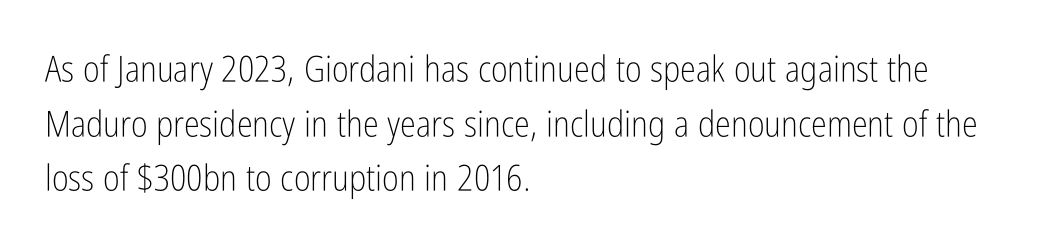
The image shows 36 px light, condensed sans-serif type, upright; set left-aligned, normal line spacing (1.52x), normal letter spacing, not underlined; low stroke contrast and a medium x-height.
